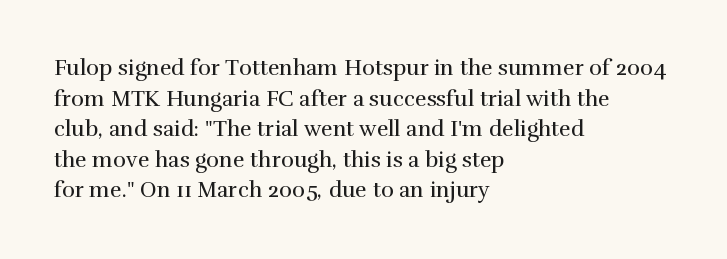
Q: Is the text bold? A: No.
Q: Is the text italic (slanted)? A: No, it is upright.
Q: Is the text underlined? A: No.
Q: How is the paragraph aligned? A: Left-aligned.
Q: Is the spacing between letters normal or unusually wide? A: Normal.
Q: Is the spacing between lines tight, normal or loose? A: Normal.
